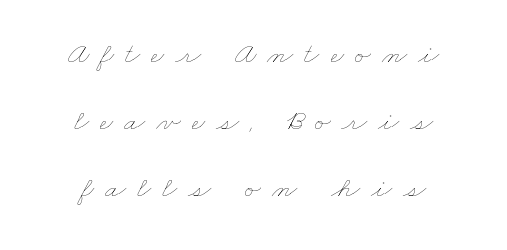
Q: Is the text bold? A: No.
Q: Is the text underlined? A: No.
Q: How is the paragraph aligned? A: Centered.
Q: Is the spacing between letters normal or unusually wide? A: Unusually wide.
Q: Is the spacing between lines tight, normal or loose? A: Loose.
Q: Width (condensed, normal, or wide)? A: Wide.
Q: Stroke contrast? A: Low.
Q: x-height? A: Small.
Q: Monospaced? A: No.
